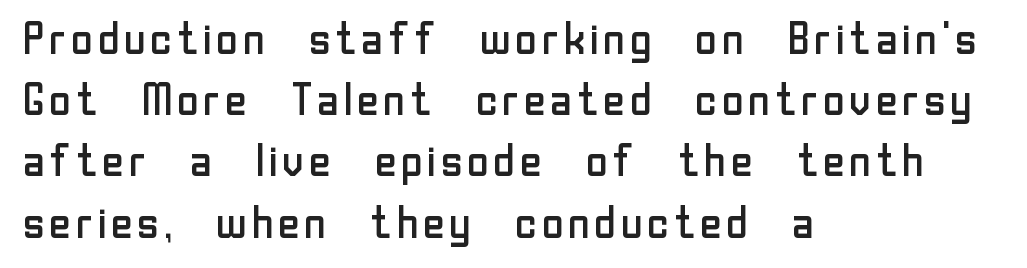
{"serif": "no", "italic": "no", "bold": "no", "weight": "regular", "width": "normal", "stroke_contrast": "low", "x_height": "medium", "monospaced": "no", "underline": "no", "align": "left", "line_spacing": "normal", "line_spacing_ratio": 1.36, "letter_spacing": "normal", "letter_spacing_em": 0.0, "glyph_px": 45}
